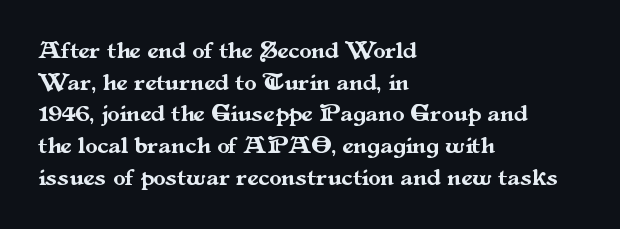
The image shows 25 px text type, upright; set left-aligned, normal line spacing (1.27x), normal letter spacing, not underlined.
